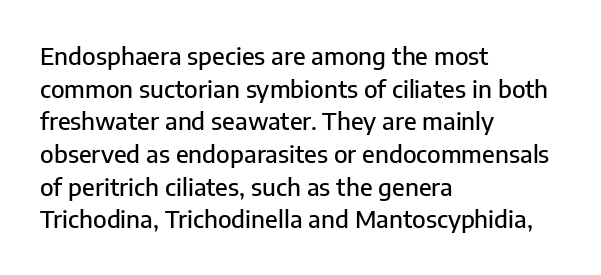
{"italic": "no", "underline": "no", "align": "left", "line_spacing": "normal", "line_spacing_ratio": 1.36, "letter_spacing": "normal", "letter_spacing_em": 0.0, "glyph_px": 24}
